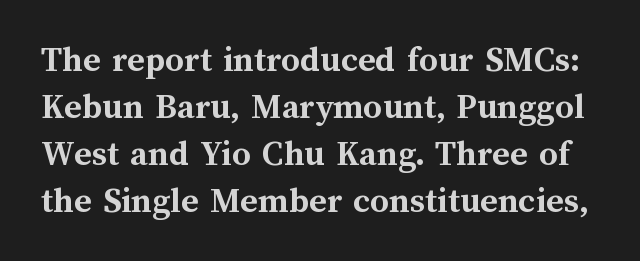
{"italic": "no", "bold": "yes", "weight": "semibold", "width": "normal", "stroke_contrast": "medium", "x_height": "medium", "monospaced": "no", "underline": "no", "line_spacing": "normal", "line_spacing_ratio": 1.27, "letter_spacing": "normal", "letter_spacing_em": 0.0, "glyph_px": 37}
